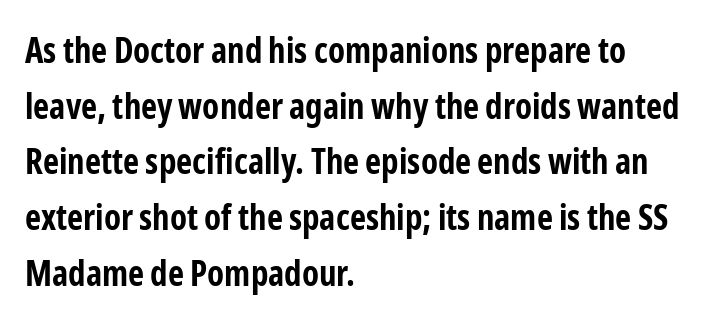
{"serif": "no", "italic": "no", "bold": "yes", "weight": "bold", "width": "condensed", "stroke_contrast": "low", "x_height": "medium", "monospaced": "no", "underline": "no", "align": "left", "line_spacing": "normal", "line_spacing_ratio": 1.59, "letter_spacing": "normal", "letter_spacing_em": 0.0, "glyph_px": 35}
